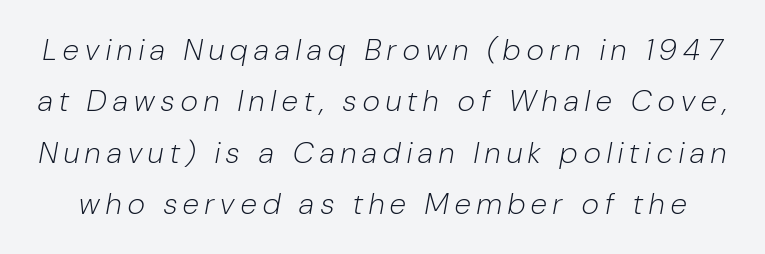
The image shows 30 px light, condensed type, italic (leaning right); set line spacing 1.71x, unusually wide letter spacing (+0.22 em), not underlined; low stroke contrast and a medium x-height.
